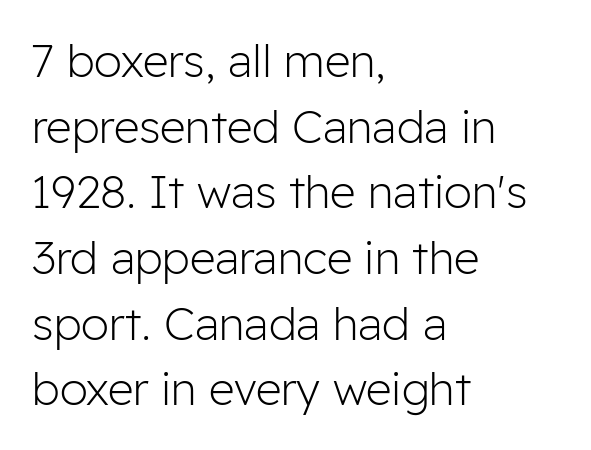
Q: Is the text bold? A: No.
Q: Is the text italic (slanted)? A: No, it is upright.
Q: Is the typeface a serif or a sans-serif typeface? A: Sans-serif.
Q: Is the text underlined? A: No.
Q: How is the paragraph aligned? A: Left-aligned.
Q: Is the spacing between letters normal or unusually wide? A: Normal.
Q: Is the spacing between lines tight, normal or loose? A: Normal.
Q: Width (condensed, normal, or wide)? A: Normal.
Q: Stroke contrast? A: Low.
Q: x-height? A: Medium.
Q: Monospaced? A: No.
